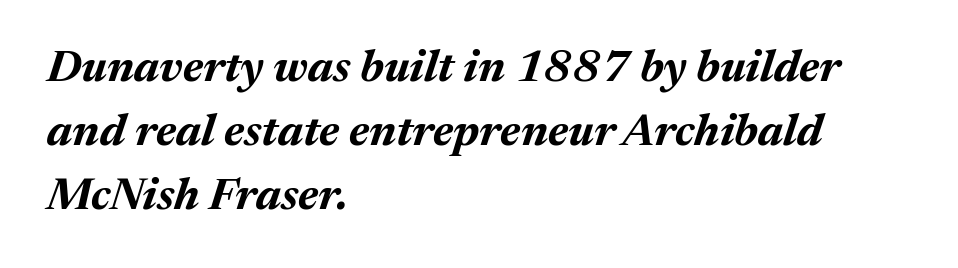
Caption: bold face, heavy strokes. This rendering features lettering with no underline. Character widths vary here, with narrow letters taking less room than wide ones. Leading: standard.
